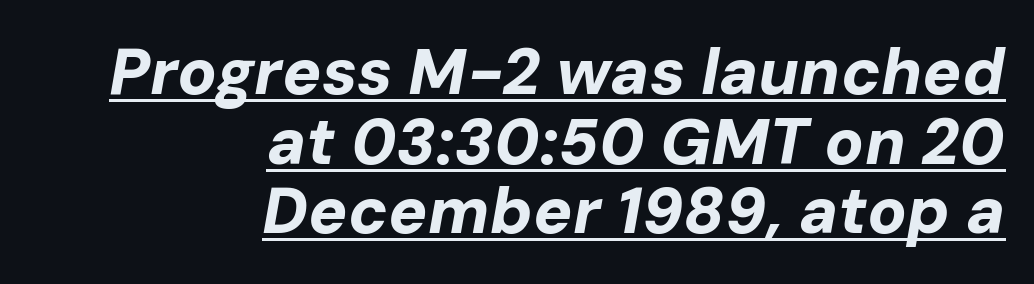
{"italic": "yes", "lean": "right", "slant_degrees": 10, "bold": "yes", "weight": "bold", "width": "normal", "stroke_contrast": "low", "x_height": "medium", "monospaced": "no", "underline": "yes", "align": "right", "line_spacing": "tight", "line_spacing_ratio": 1.07, "letter_spacing": "normal", "letter_spacing_em": 0.0, "glyph_px": 65}
